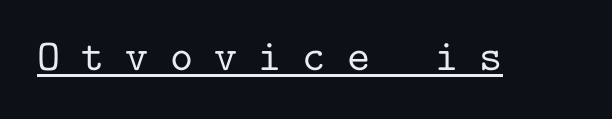
{"serif": "yes", "italic": "no", "width": "normal", "stroke_contrast": "low", "x_height": "medium", "monospaced": "yes", "underline": "yes", "letter_spacing": "wide", "letter_spacing_em": 0.48, "glyph_px": 44}
